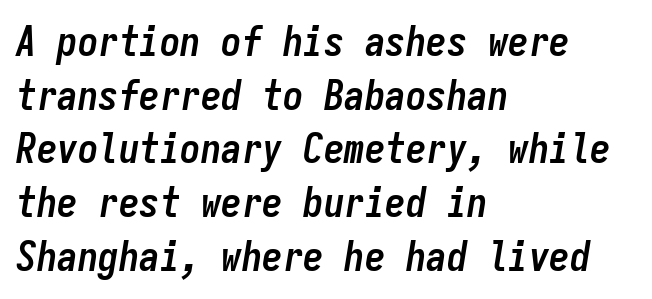
Q: Is the text bold? A: Yes.
Q: Is the text italic (slanted)? A: Yes, it leans right by about 9 degrees.
Q: Is the text underlined? A: No.
Q: How is the paragraph aligned? A: Left-aligned.
Q: Is the spacing between letters normal or unusually wide? A: Normal.
Q: Is the spacing between lines tight, normal or loose? A: Normal.
Q: Width (condensed, normal, or wide)? A: Condensed.
Q: Stroke contrast? A: Low.
Q: x-height? A: Medium.
Q: Monospaced? A: Yes.
